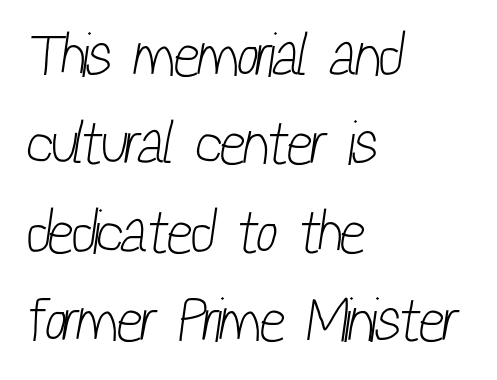
Typographically, this falls in the sans-serif category. Just letters on the line, the space beneath them empty. The typeface has the unassuming heft of standard copy or less. The typesetter chose a ragged-right arrangement here. You could call the tracking neutral — neither tight nor loose.
